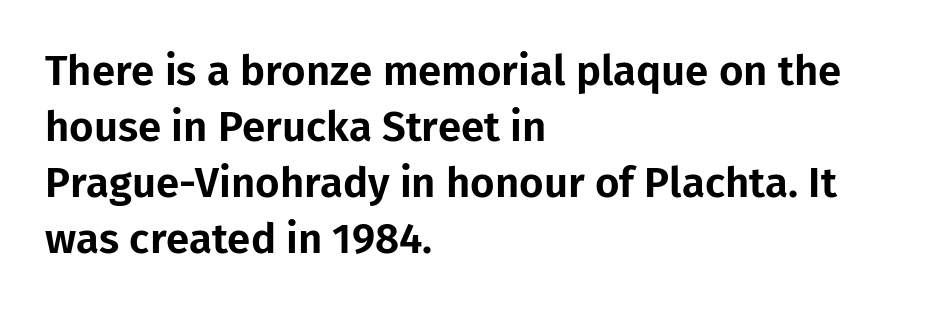
Notice how descenders clear the ascenders below comfortably — that's standard leading. Look at the bottom of the vertical strokes: they stop flat, with no serifs. Compared with typical body copy, the letter spacing here is the same. The rendering anchors every line to the left-hand side.
